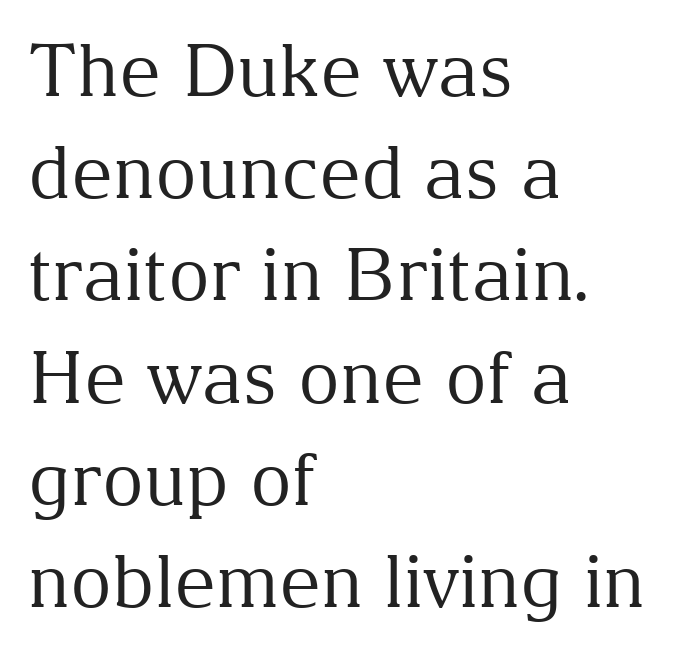
The image shows 72 px regular-weight serif type, upright; set left-aligned, normal line spacing (1.42x), normal letter spacing, not underlined; medium stroke contrast and a medium x-height.
